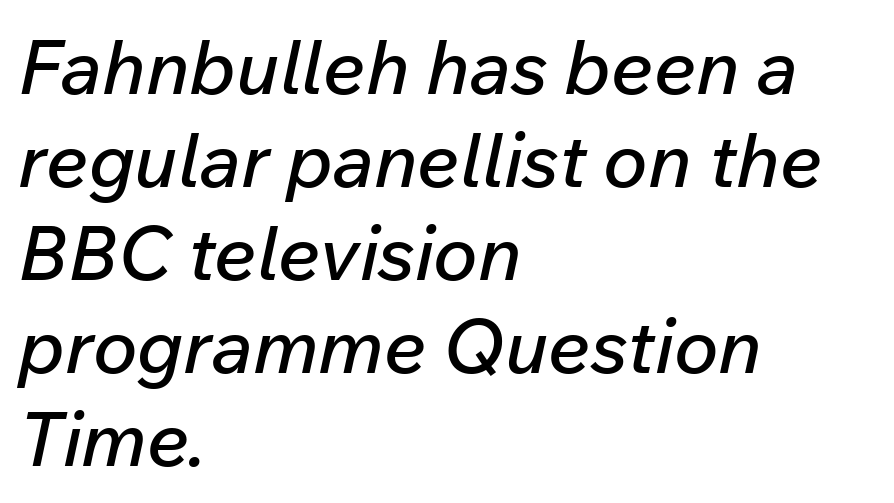
Q: Is the text italic (slanted)? A: Yes, it leans right by about 12 degrees.
Q: Is the text underlined? A: No.
Q: How is the paragraph aligned? A: Left-aligned.
Q: Is the spacing between letters normal or unusually wide? A: Normal.
Q: Width (condensed, normal, or wide)? A: Normal.
Q: Stroke contrast? A: Low.
Q: x-height? A: Medium.
Q: Monospaced? A: No.
